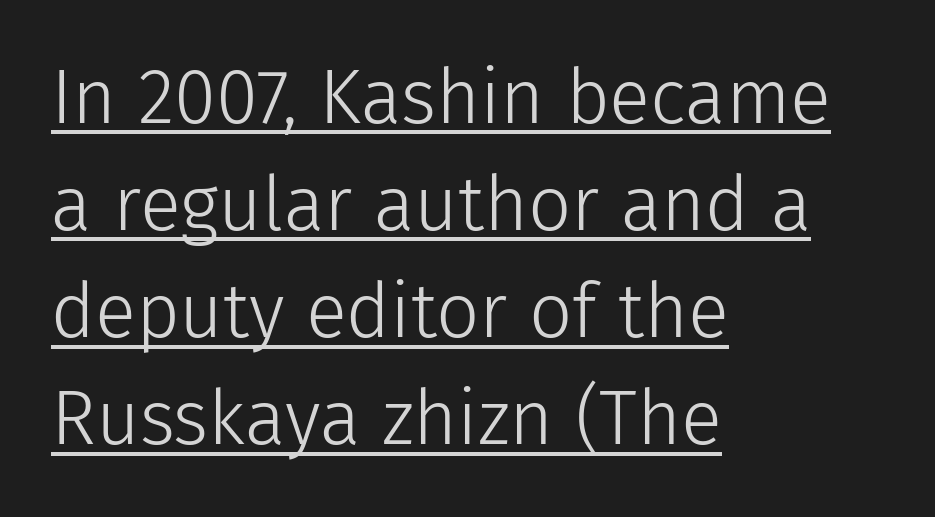
{"serif": "no", "italic": "no", "bold": "no", "weight": "light", "width": "normal", "stroke_contrast": "low", "x_height": "medium", "monospaced": "no", "underline": "yes", "align": "left", "line_spacing": "normal", "line_spacing_ratio": 1.41, "letter_spacing": "normal", "letter_spacing_em": 0.0, "glyph_px": 76}
